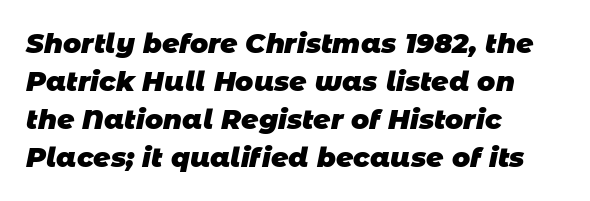
The image shows 27 px bold type; set left-aligned, normal line spacing (1.41x), normal letter spacing, not underlined.
